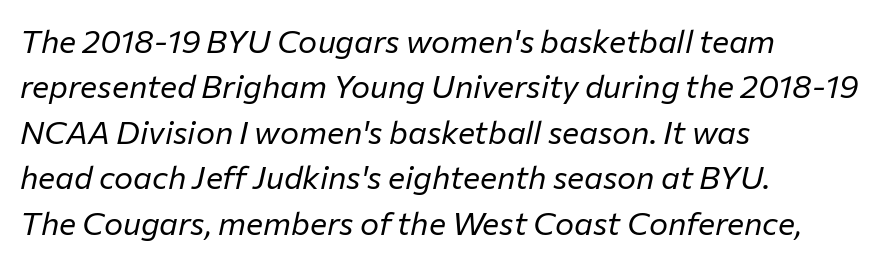
The image shows 32 px regular-weight type, italic (leaning right); set left-aligned, normal line spacing (1.42x), normal letter spacing, not underlined; low stroke contrast and a medium x-height.
